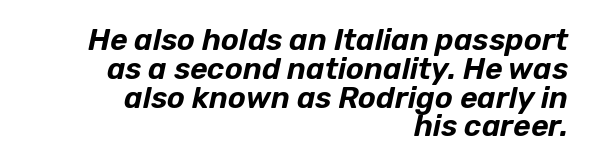
Q: Is the text italic (slanted)? A: Yes, it leans right by about 12 degrees.
Q: Is the text underlined? A: No.
Q: How is the paragraph aligned? A: Right-aligned.
Q: Is the spacing between letters normal or unusually wide? A: Normal.
Q: Is the spacing between lines tight, normal or loose? A: Tight.
Q: Width (condensed, normal, or wide)? A: Normal.
Q: Stroke contrast? A: Low.
Q: x-height? A: Medium.
Q: Monospaced? A: No.
